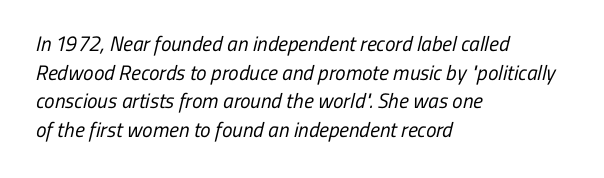
The designer left line spacing at the default. A typesetter would call this zero additional tracking. Nothing heavy about these letters — not bold at all. The passage is arranged the way most books set body copy — flush left.
